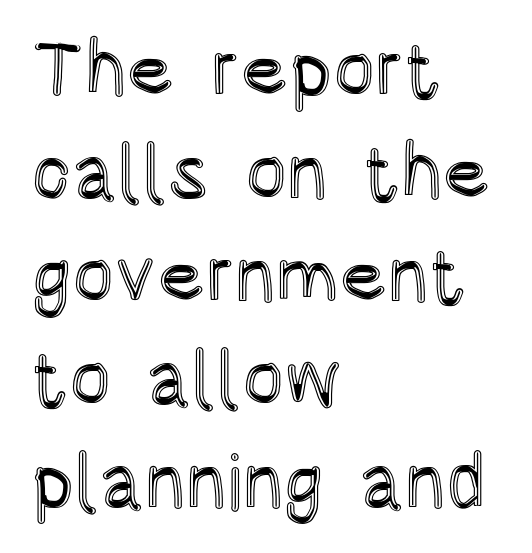
Q: Is the text italic (slanted)? A: No, it is upright.
Q: Is the text underlined? A: No.
Q: How is the paragraph aligned? A: Left-aligned.
Q: Is the spacing between letters normal or unusually wide? A: Normal.
Q: Is the spacing between lines tight, normal or loose? A: Normal.
Q: Width (condensed, normal, or wide)? A: Condensed.
Q: x-height? A: Large.
Q: Monospaced? A: No.
